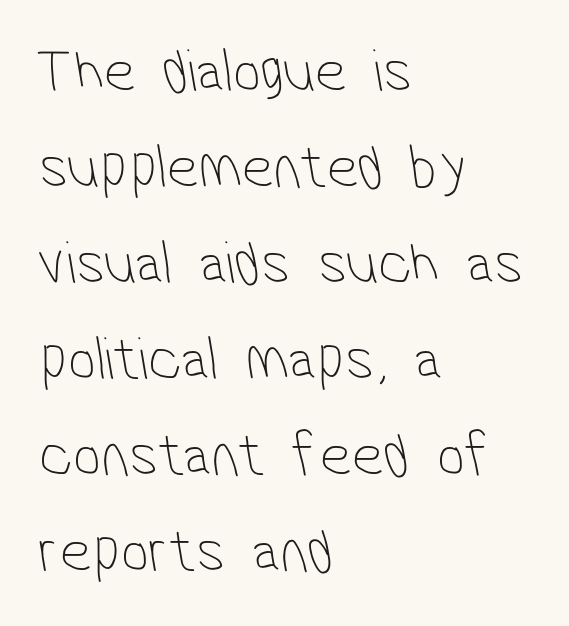
Students, observe: this is what conventionally led text looks like. These lines are rendered in a variable-pitch font. You could call the tracking neutral — neither tight nor loose. Casual observation: everything's shoved over to the left.
